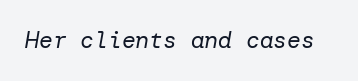
Q: Is the text bold? A: No.
Q: Is the text italic (slanted)? A: Yes, it leans right by about 10 degrees.
Q: Is the text underlined? A: No.
Q: Is the spacing between letters normal or unusually wide? A: Normal.
